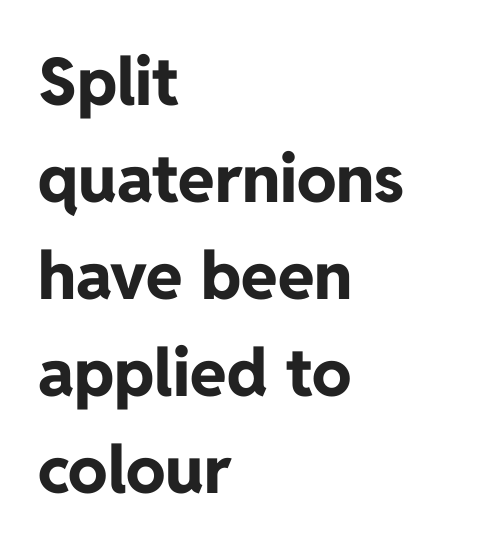
Q: Is the text bold? A: Yes.
Q: Is the text italic (slanted)? A: No, it is upright.
Q: Is the typeface a serif or a sans-serif typeface? A: Sans-serif.
Q: Is the text underlined? A: No.
Q: How is the paragraph aligned? A: Left-aligned.
Q: Is the spacing between letters normal or unusually wide? A: Normal.
Q: Is the spacing between lines tight, normal or loose? A: Normal.
Q: Width (condensed, normal, or wide)? A: Normal.
Q: Stroke contrast? A: Low.
Q: x-height? A: Medium.
Q: Monospaced? A: No.
